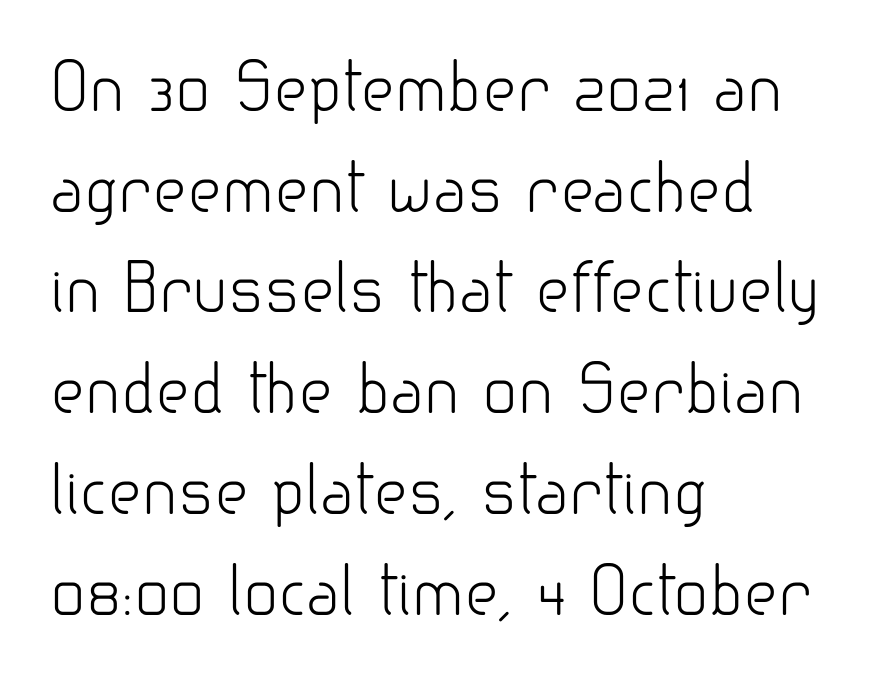
Q: Is the text bold? A: No.
Q: Is the text italic (slanted)? A: No, it is upright.
Q: Is the typeface a serif or a sans-serif typeface? A: Sans-serif.
Q: Is the text underlined? A: No.
Q: How is the paragraph aligned? A: Left-aligned.
Q: Is the spacing between letters normal or unusually wide? A: Normal.
Q: Is the spacing between lines tight, normal or loose? A: Normal.
Q: Width (condensed, normal, or wide)? A: Normal.
Q: Stroke contrast? A: Low.
Q: x-height? A: Small.
Q: Monospaced? A: No.
